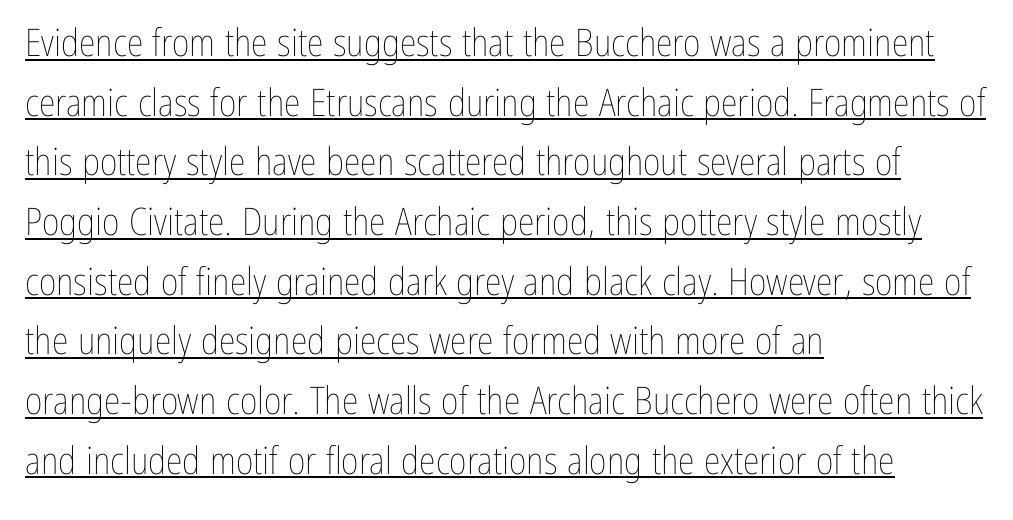
{"italic": "no", "bold": "no", "weight": "thin", "width": "condensed", "stroke_contrast": "low", "x_height": "medium", "monospaced": "no", "underline": "yes", "align": "left", "line_spacing": "normal", "line_spacing_ratio": 1.57, "letter_spacing": "normal", "letter_spacing_em": 0.0, "glyph_px": 38}
